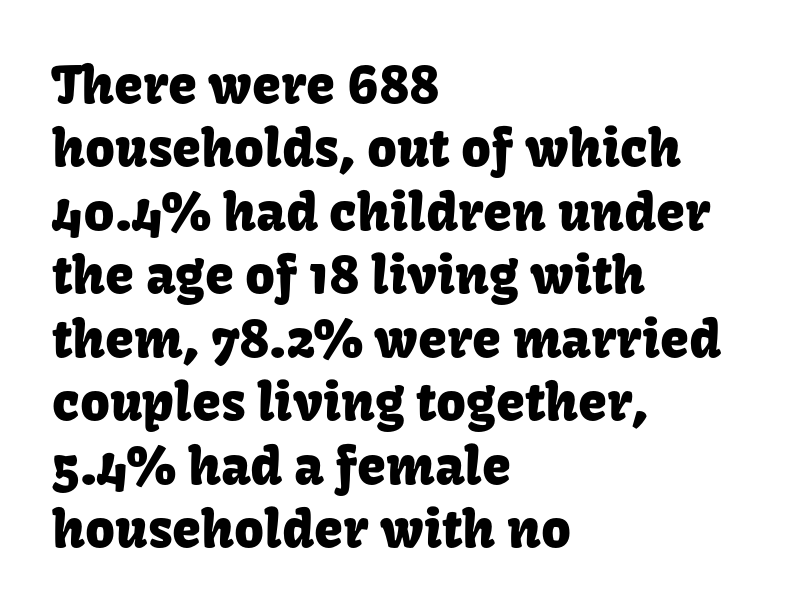
The setting favours the left margin, as ordinary paragraphs usually do. This rendering employs a face without finishing strokes, i.e., a sans-serif. Inter-character spacing is left at the font's built-in metrics. No word sits above an underline.
